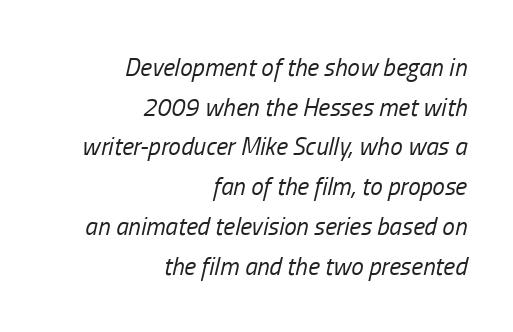
{"italic": "yes", "lean": "right", "slant_degrees": 13, "bold": "no", "underline": "no", "align": "right", "line_spacing": "normal", "line_spacing_ratio": 1.59, "letter_spacing": "normal", "letter_spacing_em": 0.0, "glyph_px": 25}
